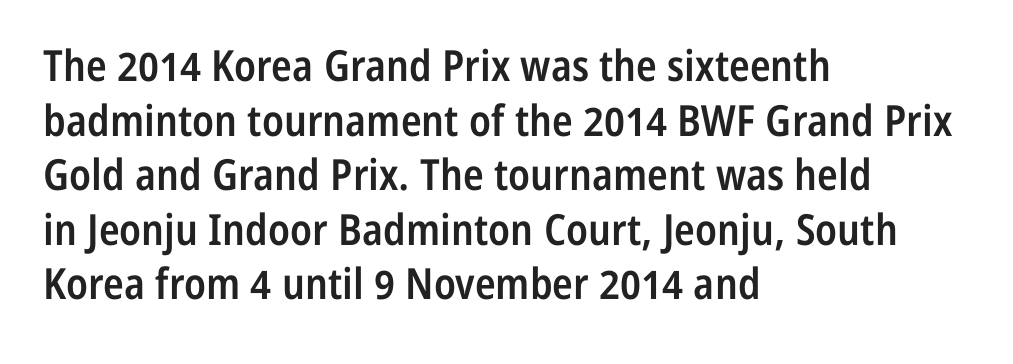
The image shows 43 px semibold, condensed sans-serif type, upright; set left-aligned, normal line spacing (1.27x), normal letter spacing, not underlined; low stroke contrast and a medium x-height.
